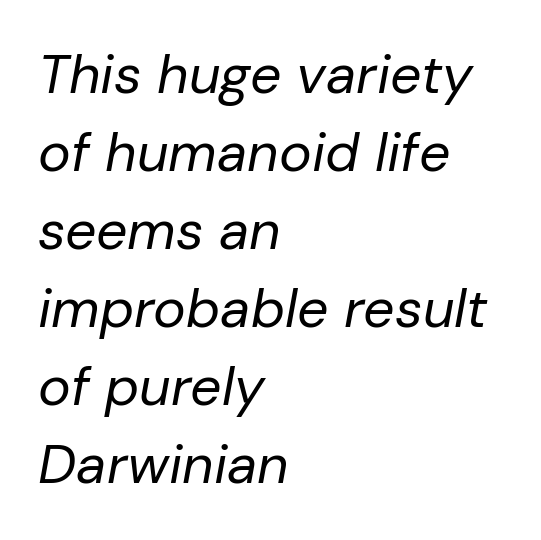
Q: Is the text bold? A: No.
Q: Is the text italic (slanted)? A: Yes, it leans right by about 10 degrees.
Q: Is the text underlined? A: No.
Q: How is the paragraph aligned? A: Left-aligned.
Q: Is the spacing between letters normal or unusually wide? A: Normal.
Q: Is the spacing between lines tight, normal or loose? A: Normal.
Q: Width (condensed, normal, or wide)? A: Normal.
Q: Stroke contrast? A: Low.
Q: x-height? A: Medium.
Q: Monospaced? A: No.
